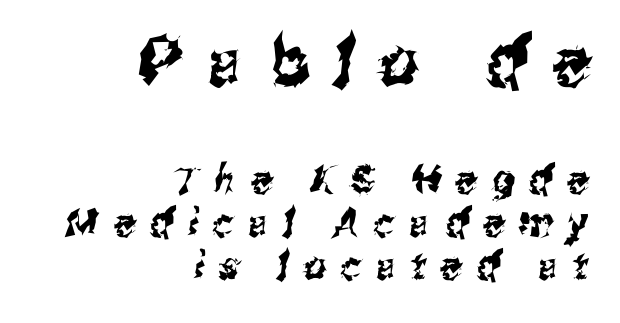
{"serif": "no", "width": "condensed", "stroke_contrast": "medium", "x_height": "medium", "monospaced": "no", "underline": "no", "align": "right", "line_spacing": "tight", "line_spacing_ratio": 1.1, "letter_spacing": "wide", "letter_spacing_em": 0.38, "larger_block": "first", "size_ratio": 1.74, "glyph_px": 68}
